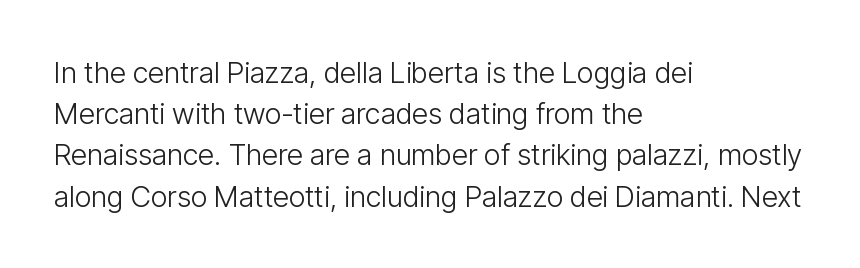
It's the straight-up-and-down kind of type. This sample has the flowing, uneven cadence of proportional lettering. The rendering keeps characters at their native spacing. To sum up the face: it is a sans, with no serifs.
